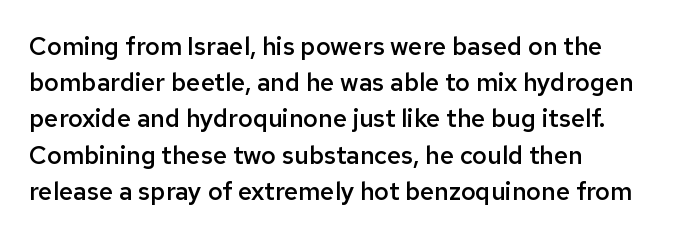
Caption: semibold face, moderately heavy strokes. Type without underlining. Quick note: interline space is typical. Vertical strokes here are truly vertical. Caption: multi-line text, flush left, ragged right.
